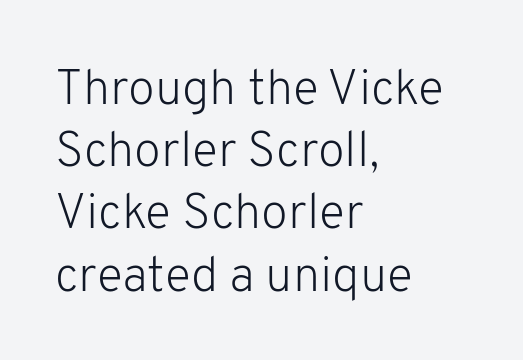
Proportional: the letters do not fall into vertical columns. Each line starts at the same left margin while the right side varies. Rendered with straight, roman letterforms. The typesetting does not lean heavy: it is not bold.
